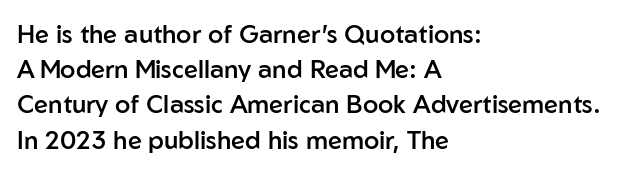
{"italic": "no", "bold": "semi", "underline": "no", "align": "left", "line_spacing": "normal", "line_spacing_ratio": 1.41, "letter_spacing": "normal", "letter_spacing_em": 0.0, "glyph_px": 25}
